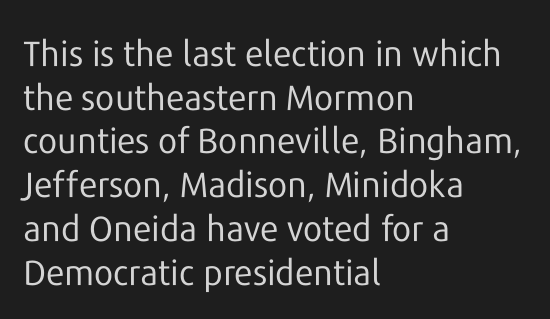
Q: Is the text bold? A: No.
Q: Is the text italic (slanted)? A: No, it is upright.
Q: Is the typeface a serif or a sans-serif typeface? A: Sans-serif.
Q: Is the text underlined? A: No.
Q: How is the paragraph aligned? A: Left-aligned.
Q: Is the spacing between letters normal or unusually wide? A: Normal.
Q: Is the spacing between lines tight, normal or loose? A: Normal.
Q: Width (condensed, normal, or wide)? A: Normal.
Q: Stroke contrast? A: Low.
Q: x-height? A: Medium.
Q: Monospaced? A: No.
